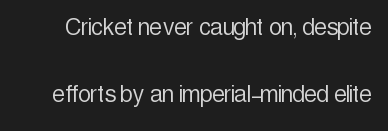
Q: Is the text bold? A: No.
Q: Is the text italic (slanted)? A: No, it is upright.
Q: Is the typeface a serif or a sans-serif typeface? A: Sans-serif.
Q: Is the text underlined? A: No.
Q: Is the spacing between letters normal or unusually wide? A: Normal.
Q: Is the spacing between lines tight, normal or loose? A: Loose.
Q: Width (condensed, normal, or wide)? A: Condensed.
Q: x-height? A: Medium.
Q: Monospaced? A: No.
